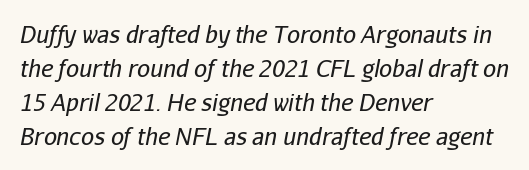
{"italic": "yes", "lean": "right", "slant_degrees": 11, "bold": "no", "underline": "no", "align": "left", "line_spacing": "normal", "line_spacing_ratio": 1.48, "letter_spacing": "normal", "letter_spacing_em": 0.0, "glyph_px": 23}
